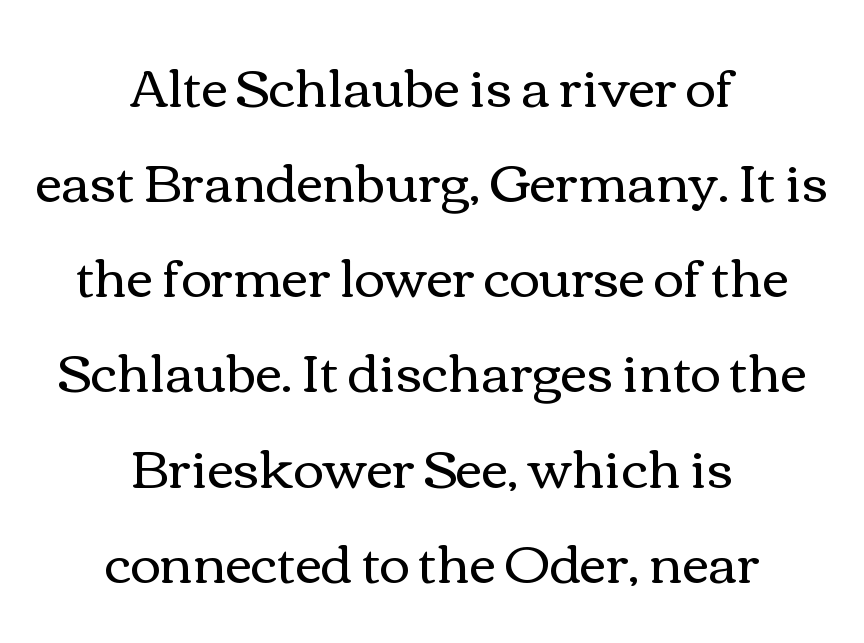
{"italic": "no", "bold": "no", "weight": "regular", "width": "wide", "x_height": "medium", "monospaced": "no", "underline": "no", "align": "center", "line_spacing_ratio": 1.83, "letter_spacing": "normal", "letter_spacing_em": 0.0, "glyph_px": 52}
